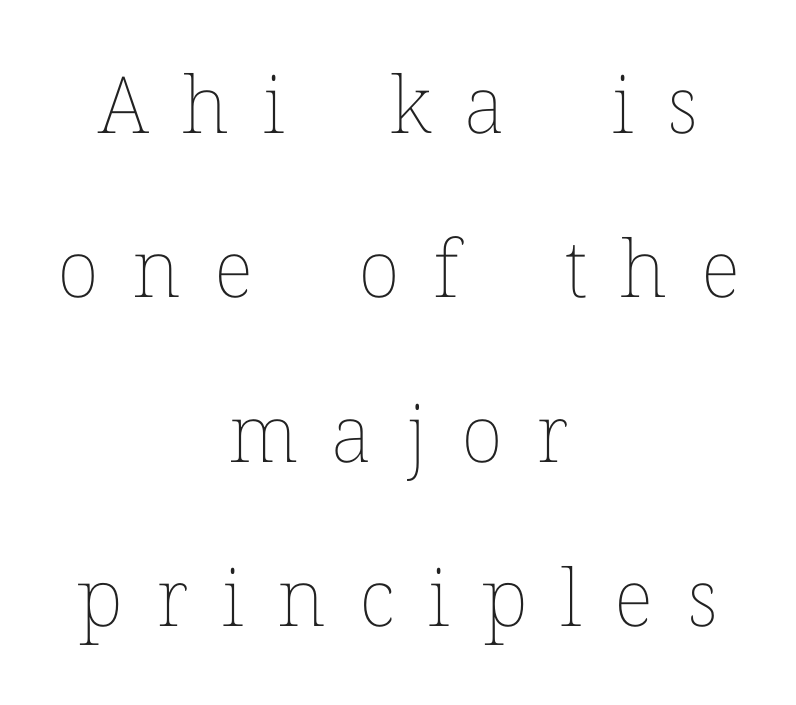
{"italic": "no", "bold": "no", "weight": "thin", "width": "normal", "stroke_contrast": "low", "x_height": "medium", "monospaced": "no", "underline": "no", "align": "center", "line_spacing": "loose", "line_spacing_ratio": 2.08, "letter_spacing": "wide", "letter_spacing_em": 0.42, "glyph_px": 79}
